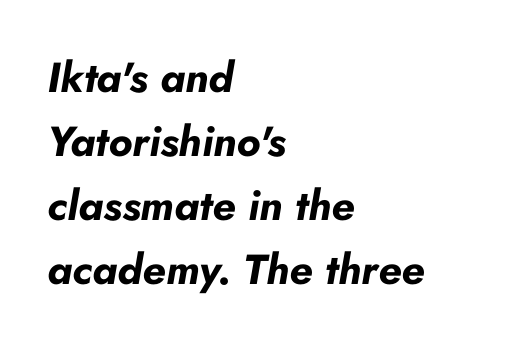
The image shows 42 px bold type, italic (leaning right); set left-aligned, normal line spacing (1.52x), normal letter spacing, not underlined; low stroke contrast and a small x-height.
